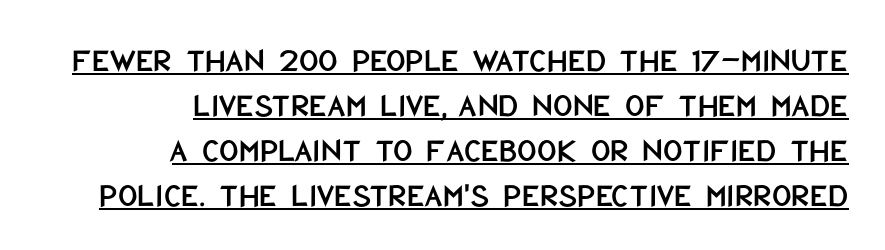
{"serif": "no", "italic": "no", "width": "condensed", "stroke_contrast": "low", "x_height": "large", "monospaced": "no", "underline": "yes", "align": "right", "line_spacing": "normal", "line_spacing_ratio": 1.32, "letter_spacing": "normal", "letter_spacing_em": 0.0, "glyph_px": 34}
